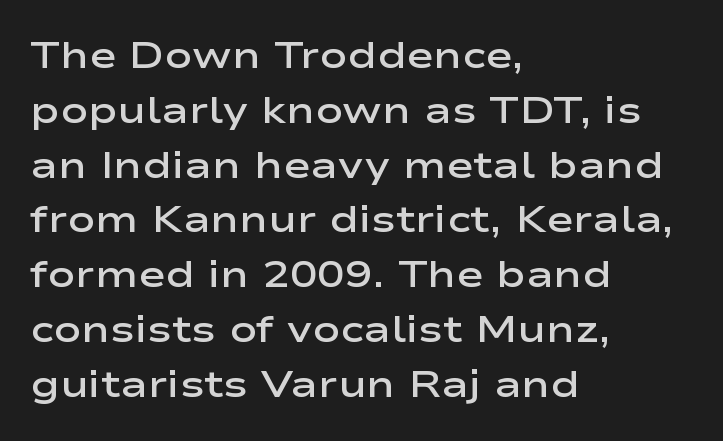
Compared with an ordinary text face, these strokes are moderately heavier — a semibold. Alignment: flush left. Classification — sans serif. The letters advance in unequal steps, a hallmark of proportional type. The type sits square on the baseline with zero lean. Each word holds together tightly as a unit, with standard inter-letter gaps.
